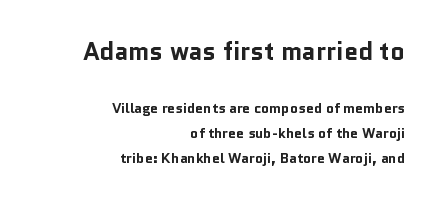
{"italic": "no", "bold": "yes", "underline": "no", "align": "right", "line_spacing_ratio": 1.8, "letter_spacing": "normal", "letter_spacing_em": 0.0, "larger_block": "first", "size_ratio": 1.79, "glyph_px": 25}
